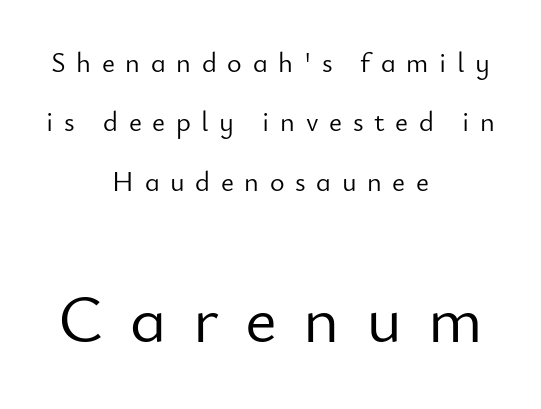
Q: Is the text bold? A: No.
Q: Is the text italic (slanted)? A: No, it is upright.
Q: Is the typeface a serif or a sans-serif typeface? A: Sans-serif.
Q: Is the text underlined? A: No.
Q: How is the paragraph aligned? A: Centered.
Q: Is the spacing between letters normal or unusually wide? A: Unusually wide.
Q: Is the spacing between lines tight, normal or loose? A: Loose.
Q: Which block of text is set in a larger size, the first (top) or the second (bottom)? A: The second (bottom) one.
Q: Width (condensed, normal, or wide)? A: Normal.
Q: Stroke contrast? A: Low.
Q: x-height? A: Small.
Q: Monospaced? A: No.
